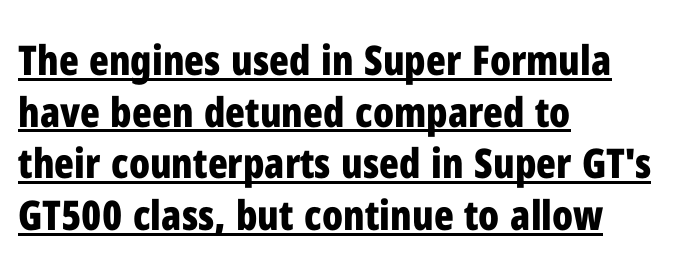
The image shows 41 px bold, condensed sans-serif type, upright; set left-aligned, normal line spacing (1.26x), normal letter spacing, underlined; low stroke contrast and a medium x-height.
